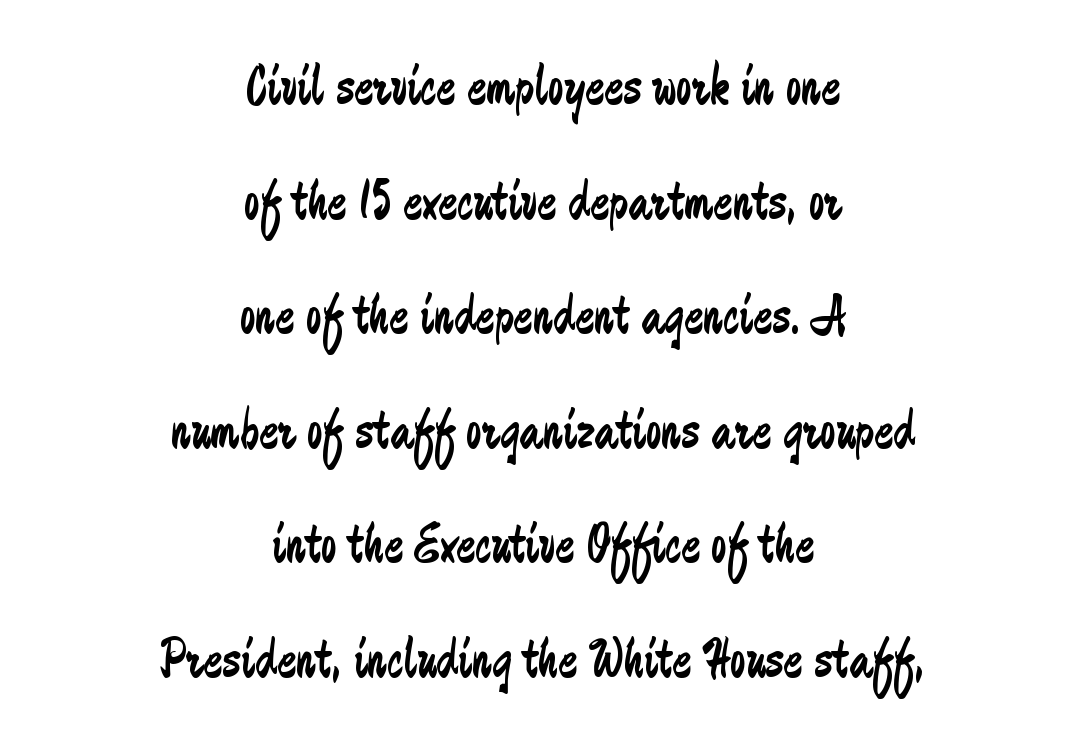
Any mark beneath the type? The region is blank. Note the varied advance widths — an 'i' is clearly narrower than an 'm'. This sample is center-justified, so both line endings float freely. Glyph-to-glyph distance matches everyday printed text. The lines are spread far apart with generous leading.
